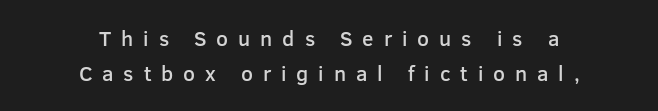
The baseline area is clear. Each word looks stretched out because of the extra space between its letters. Compared with typical paragraphs, the rows here are spaced about the same. Does the lettering tilt? It doesn't — this is upright. The passage is arranged like a title page — every line centered. These words are printed semibold, heavier than regular yet not bold.
